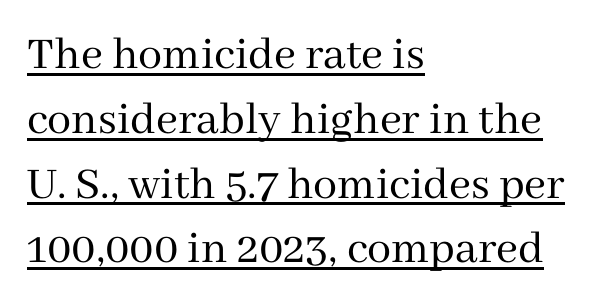
Q: Is the text bold? A: No.
Q: Is the text italic (slanted)? A: No, it is upright.
Q: Is the typeface a serif or a sans-serif typeface? A: Serif.
Q: Is the text underlined? A: Yes.
Q: How is the paragraph aligned? A: Left-aligned.
Q: Is the spacing between letters normal or unusually wide? A: Normal.
Q: Is the spacing between lines tight, normal or loose? A: Normal.
Q: Width (condensed, normal, or wide)? A: Normal.
Q: Stroke contrast? A: Medium.
Q: x-height? A: Medium.
Q: Monospaced? A: No.
